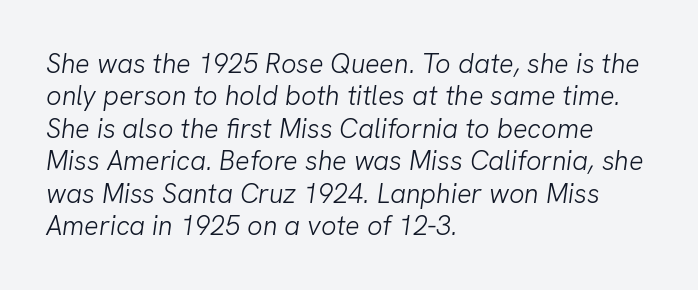
{"bold": "no", "underline": "no", "align": "left", "line_spacing_ratio": 1.2, "letter_spacing": "normal", "letter_spacing_em": 0.0, "glyph_px": 27}
